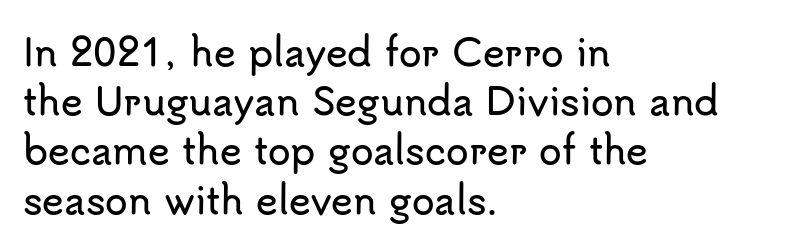
{"serif": "no", "italic": "no", "width": "normal", "stroke_contrast": "low", "x_height": "small", "monospaced": "no", "underline": "no", "align": "left", "line_spacing": "normal", "line_spacing_ratio": 1.33, "letter_spacing": "normal", "letter_spacing_em": 0.0, "glyph_px": 37}
